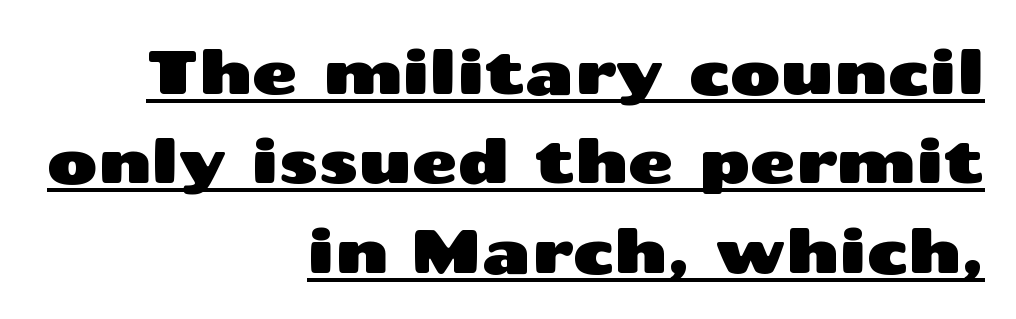
Tall strokes in this sample are plumb rather than angled. The horizontal fit of the characters is conventional and even. Font category for this specimen: sans-serif. Visually the block forms a straight wall on the right and a jagged coastline on the left.
